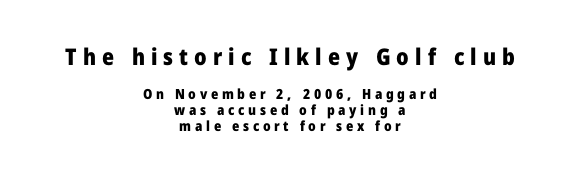
The letterforms stand isolated, each surrounded by extra space. Which margin do the lines hug? Neither — every line sits in the middle. The string is rendered with underlining switched off. The rendering shrinks the type as you move from the upper chunk to the lower. Tightly led — the rows are bunched. This sample uses an upright cut, with every glyph sitting square on the baseline.
